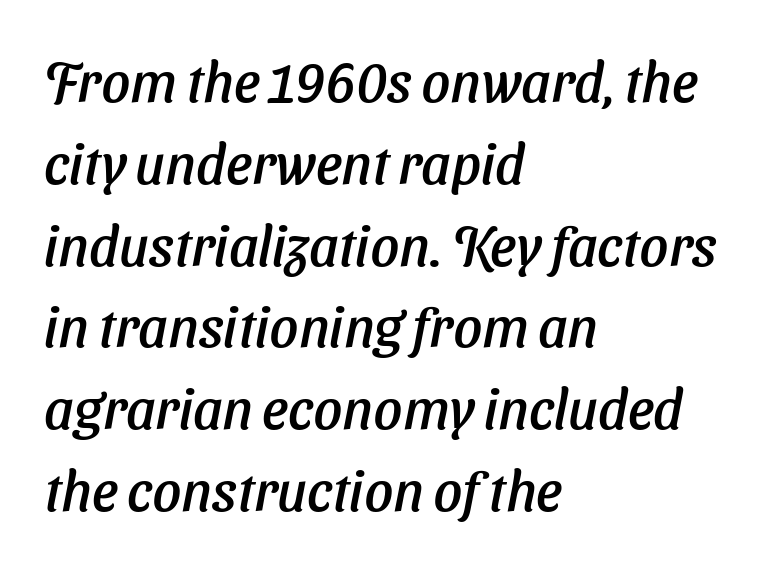
{"italic": "yes", "lean": "right", "slant_degrees": 11, "width": "normal", "stroke_contrast": "low", "x_height": "medium", "monospaced": "no", "underline": "no", "align": "left", "line_spacing": "normal", "line_spacing_ratio": 1.46, "letter_spacing": "normal", "letter_spacing_em": 0.0, "glyph_px": 56}
